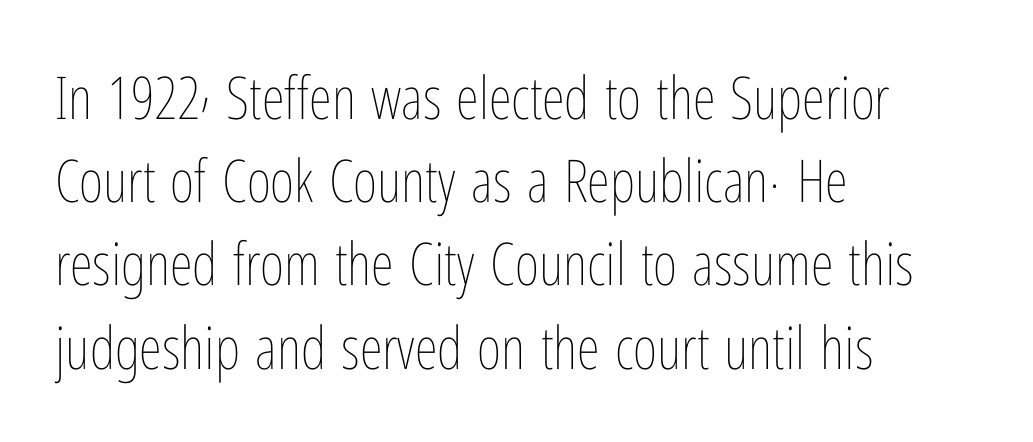
Character widths vary here, with narrow letters taking less room than wide ones. Reading down the block, your eye returns to a fixed left position each line. The face used here is rendered with its standard letterfit. Ordinary non-slanted type is in use. Is this a heavy cut? Hardly; it is regular or lighter. Vertically, the passage feels balanced, rows spaced as you'd expect.
